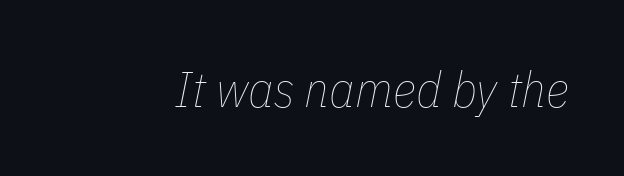
No heavy texture on the line: the type isn't bold. The line texture is even and compact thanks to regular tracking. Has an underline been added? It has not. The rendering uses natural spacing where letterforms have individual widths.
